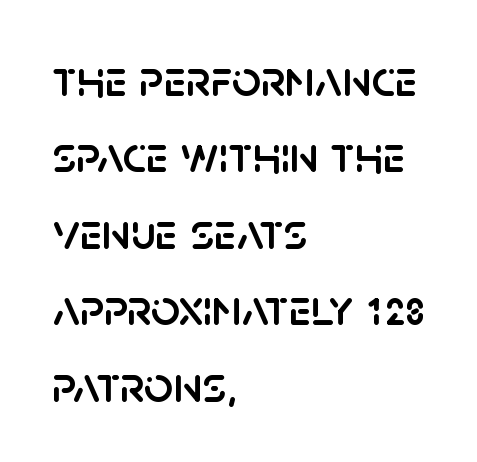
The image shows 51 px sans-serif type, upright; set left-aligned, normal line spacing (1.5x), normal letter spacing, not underlined; low stroke contrast and a large x-height.
